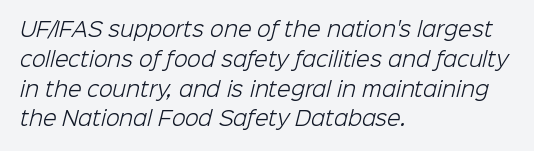
The image shows 20 px text type; set left-aligned, normal line spacing (1.49x), normal letter spacing, not underlined.
